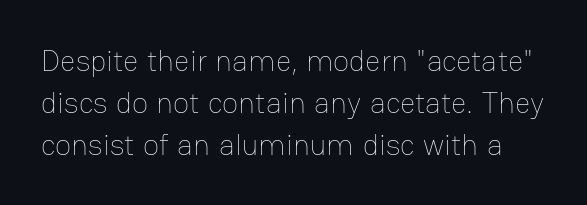
Q: Is the text bold? A: No.
Q: Is the text italic (slanted)? A: No, it is upright.
Q: Is the text underlined? A: No.
Q: Is the spacing between letters normal or unusually wide? A: Normal.
Q: Is the spacing between lines tight, normal or loose? A: Normal.
Q: Width (condensed, normal, or wide)? A: Normal.
Q: Stroke contrast? A: Low.
Q: x-height? A: Medium.
Q: Monospaced? A: No.
